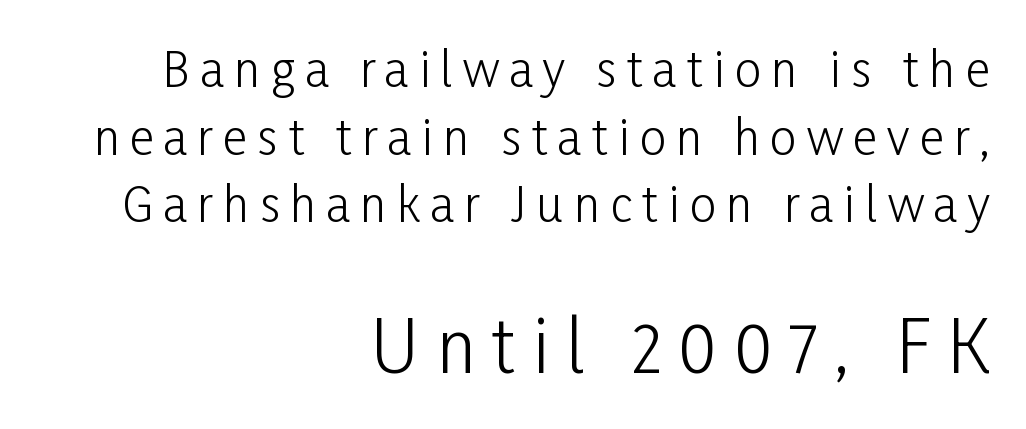
Q: Is the text bold? A: No.
Q: Is the text italic (slanted)? A: No, it is upright.
Q: Is the typeface a serif or a sans-serif typeface? A: Sans-serif.
Q: Is the text underlined? A: No.
Q: How is the paragraph aligned? A: Right-aligned.
Q: Is the spacing between letters normal or unusually wide? A: Unusually wide.
Q: Is the spacing between lines tight, normal or loose? A: Normal.
Q: Which block of text is set in a larger size, the first (top) or the second (bottom)? A: The second (bottom) one.
Q: Width (condensed, normal, or wide)? A: Condensed.
Q: Stroke contrast? A: Low.
Q: x-height? A: Medium.
Q: Monospaced? A: No.
